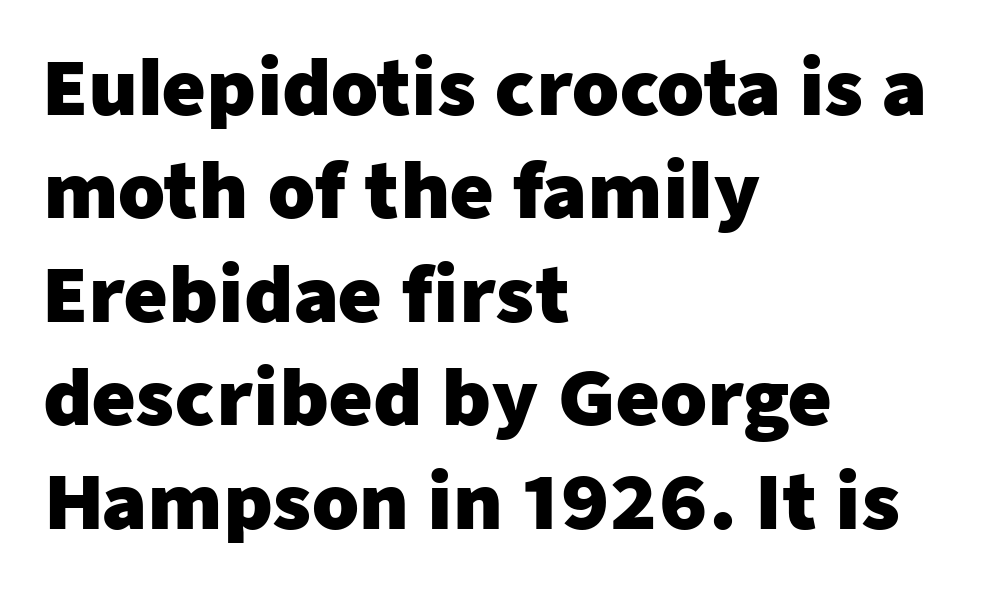
{"serif": "no", "italic": "no", "bold": "yes", "weight": "heavy", "width": "normal", "stroke_contrast": "low", "x_height": "medium", "monospaced": "no", "underline": "no", "align": "left", "line_spacing": "normal", "line_spacing_ratio": 1.38, "letter_spacing": "normal", "letter_spacing_em": 0.0, "glyph_px": 75}
